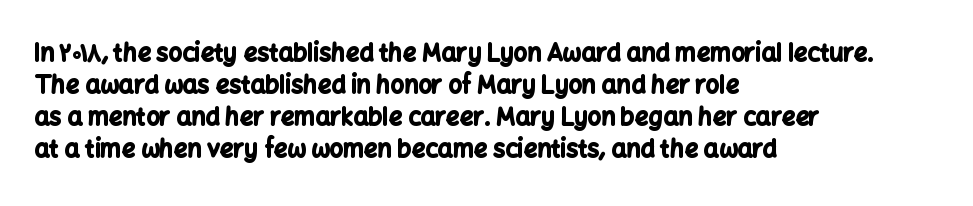
{"italic": "no", "bold": "yes", "underline": "no", "align": "left", "line_spacing": "normal", "line_spacing_ratio": 1.34, "letter_spacing": "normal", "letter_spacing_em": 0.0, "glyph_px": 24}
